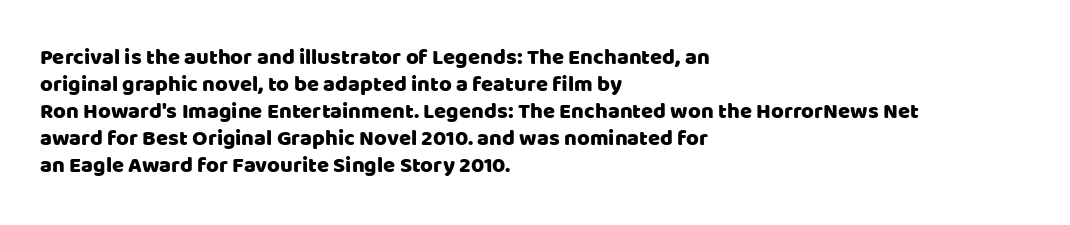
The horizontal fit of the characters is conventional and even. The typesetter chose a ragged-right arrangement here. Upright lettering throughout. The specimen omits any rule beneath the text block's lines.
